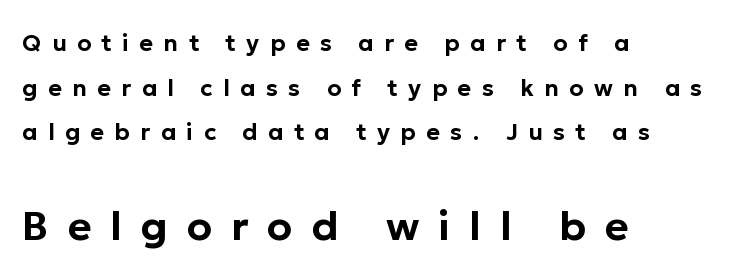
{"serif": "no", "italic": "no", "width": "normal", "stroke_contrast": "low", "x_height": "medium", "monospaced": "no", "underline": "no", "align": "left", "line_spacing": "loose", "line_spacing_ratio": 1.94, "letter_spacing": "wide", "letter_spacing_em": 0.46, "larger_block": "second", "size_ratio": 1.78, "glyph_px": 41}
